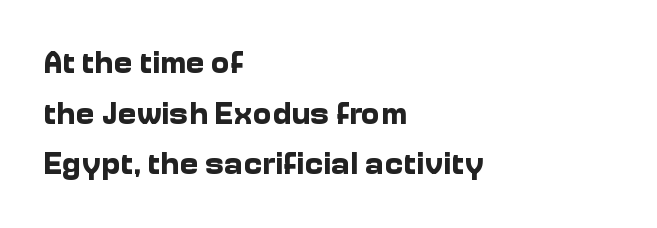
Q: Is the text bold? A: Yes.
Q: Is the text italic (slanted)? A: No, it is upright.
Q: Is the typeface a serif or a sans-serif typeface? A: Sans-serif.
Q: Is the text underlined? A: No.
Q: How is the paragraph aligned? A: Left-aligned.
Q: Is the spacing between letters normal or unusually wide? A: Normal.
Q: Is the spacing between lines tight, normal or loose? A: Normal.
Q: Width (condensed, normal, or wide)? A: Normal.
Q: Stroke contrast? A: Low.
Q: x-height? A: Medium.
Q: Monospaced? A: No.
